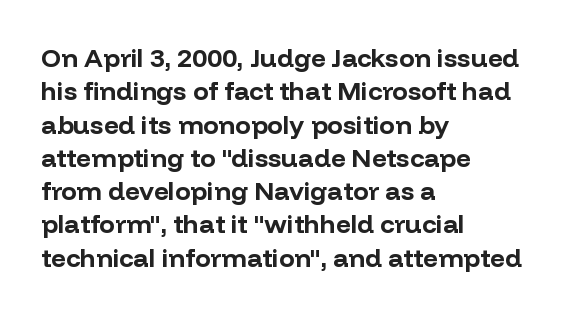
The image shows 26 px bold type, upright; set left-aligned, normal line spacing (1.28x), normal letter spacing, not underlined.
